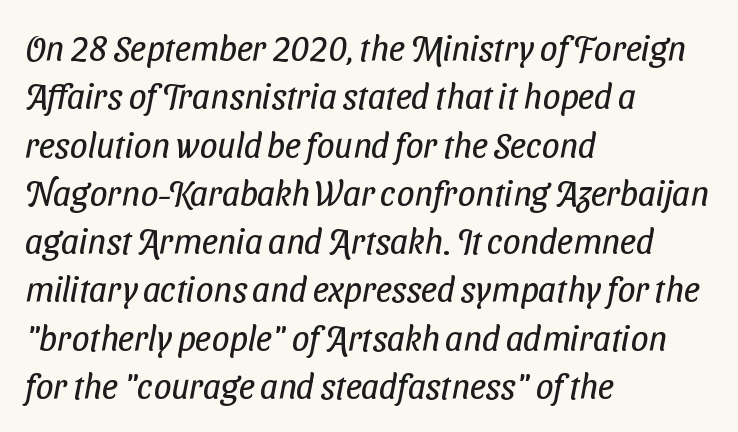
The image shows 35 px regular-weight, condensed sans-serif type; set left-aligned, normal line spacing (1.38x), normal letter spacing, not underlined; low stroke contrast and a medium x-height.
